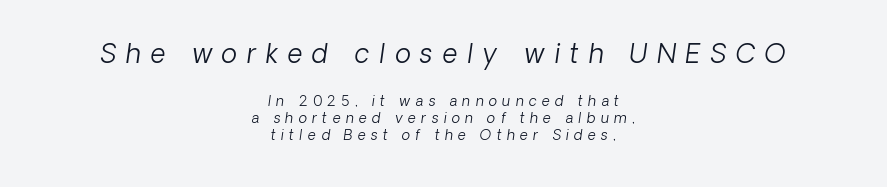
{"bold": "no", "underline": "no", "align": "center", "line_spacing_ratio": 1.2, "letter_spacing": "wide", "letter_spacing_em": 0.38, "larger_block": "first", "size_ratio": 1.86, "glyph_px": 26}
